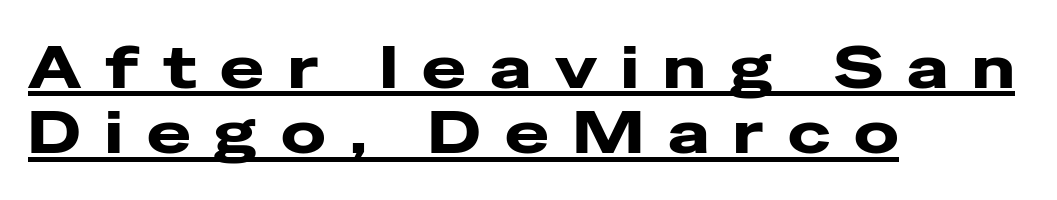
Do the characters align in a grid? No, the font is proportional. Compared with typical paragraphs, the rows here are closer together. This rendering widens character spacing well past its baseline value. The text block is weighted toward the left margin, trailing off unevenly rightward. Underlining? Definitely there. Type style note: lacks serifs.
